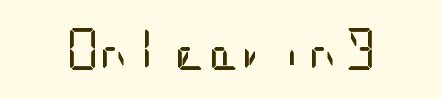
{"serif": "no", "italic": "no", "bold": "no", "weight": "regular", "width": "condensed", "stroke_contrast": "low", "x_height": "large", "underline": "no", "letter_spacing": "normal", "letter_spacing_em": 0.0, "glyph_px": 41}
